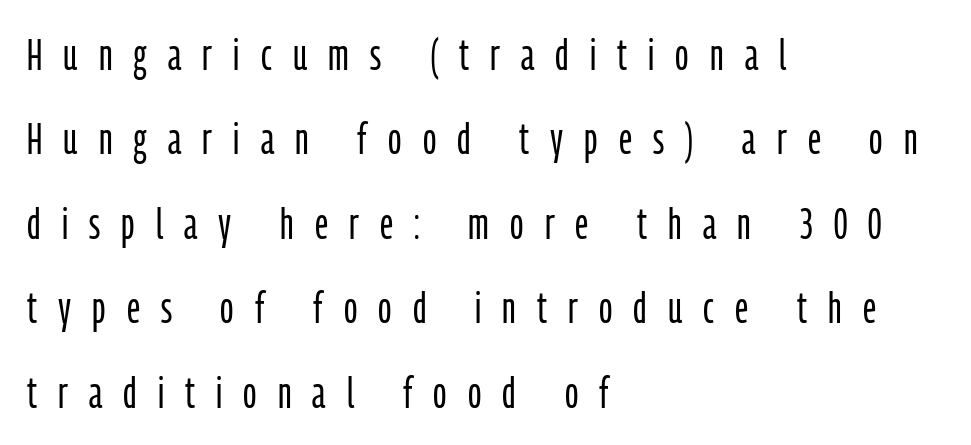
Leading is clearly above the norm, producing a sparse column. To sum up the face: it is a sans, with no serifs. Check under the words: just untouched page. Stems and bowls with no extra thickness — not bold. Typeset ragged right — the left edge is the straight one. Short note: letters widely spaced.
